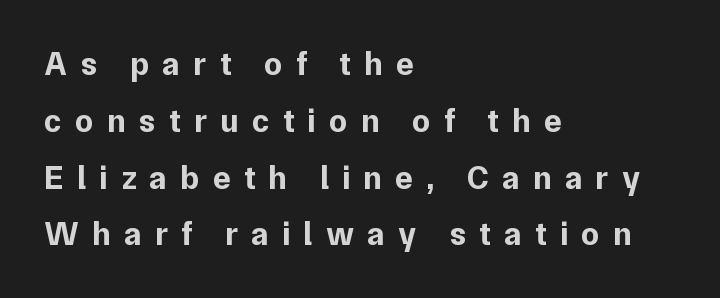
Think of a printed novel: that variable character pitch is what you see here. Short note: letters widely spaced. Unmarked baselines from the first word to the last. All the whitespace from short lines collects on the right.
